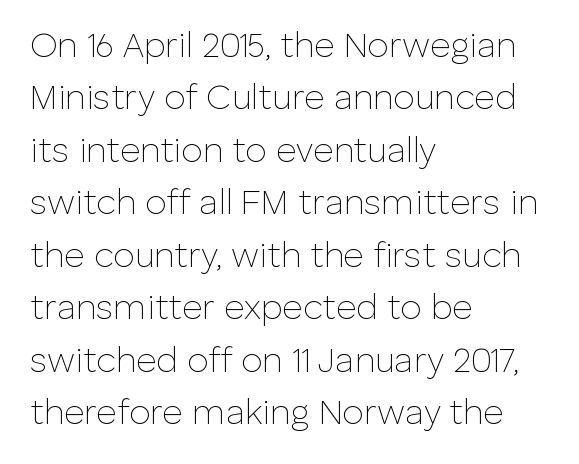
{"serif": "no", "italic": "no", "bold": "no", "weight": "thin", "width": "normal", "stroke_contrast": "low", "x_height": "medium", "monospaced": "no", "underline": "no", "align": "left", "line_spacing": "normal", "line_spacing_ratio": 1.5, "letter_spacing": "normal", "letter_spacing_em": 0.0, "glyph_px": 35}
